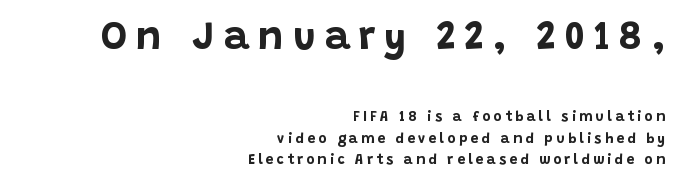
The image shows 39 px bold sans-serif type, upright; set right-aligned, normal line spacing (1.52x), unusually wide letter spacing (+0.23 em), not underlined; the first (top) block is 2.79x larger; low stroke contrast and a large x-height.
